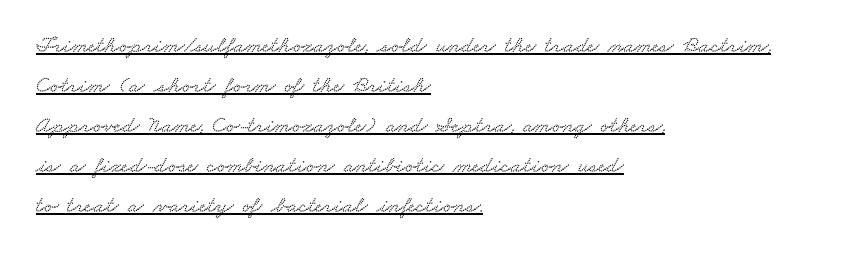
The image shows 23 px text type; set left-aligned, line spacing 1.74x, normal letter spacing, underlined.
